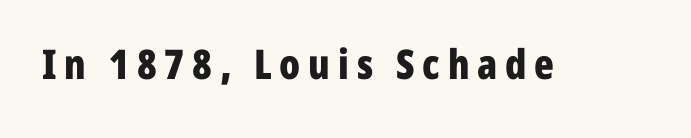
Looks like regular typesetting: each glyph gets only the width it needs. In terms of letterform style, serifs are entirely absent. Posture: straight, roman, zero tilt. Nobody drew a line under any word here. These lines carry a lot of weight — the face is fully bold.
